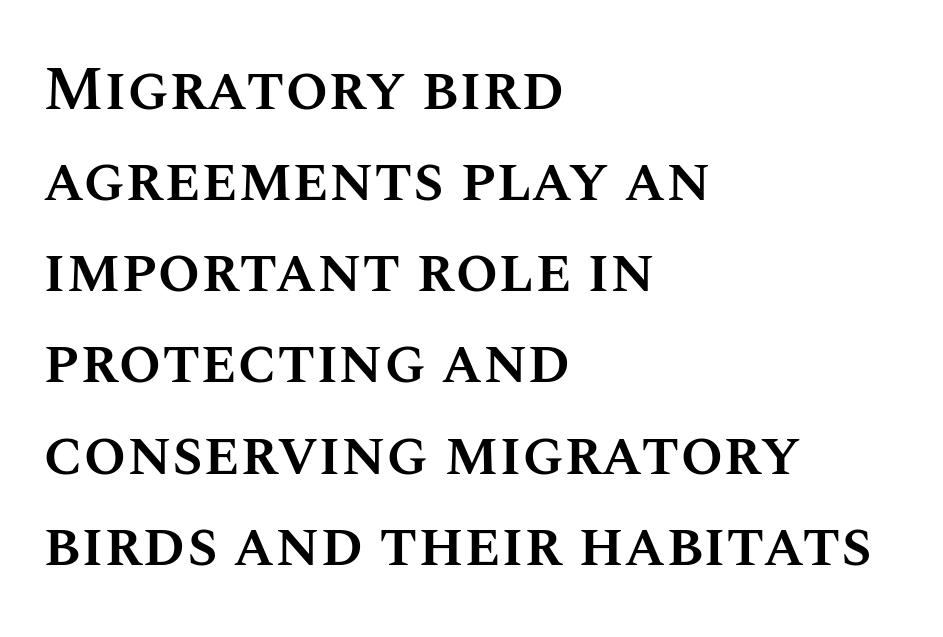
The image shows 62 px semibold type, upright; set left-aligned, normal line spacing (1.47x), normal letter spacing, not underlined; medium stroke contrast and a large x-height.
